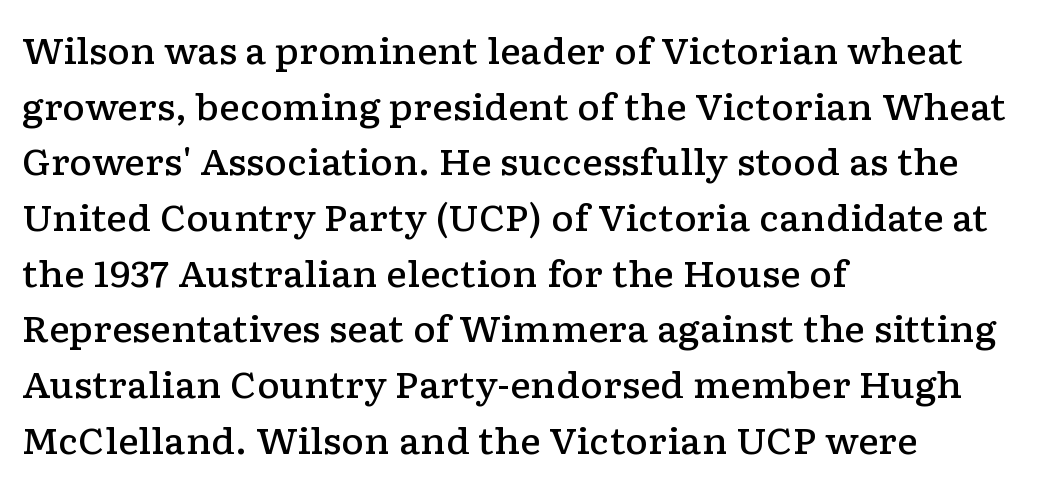
The letters stand straight up with perfectly vertical stems. Visually the block forms a straight wall on the left and a jagged coastline on the right. This sample has the flowing, uneven cadence of proportional lettering. The gaps between neighbouring characters are ordinary and unremarkable.
